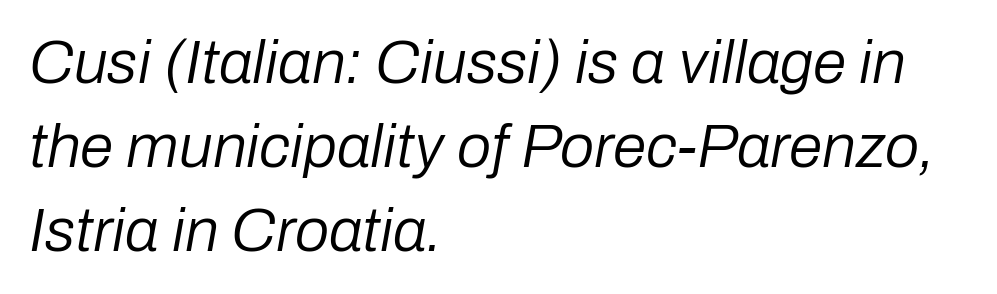
The weight would be labelled regular, book, light, or lighter still. The rendering uses natural spacing where letterforms have individual widths. The area under the type is left untouched. Alignment: flush left.
